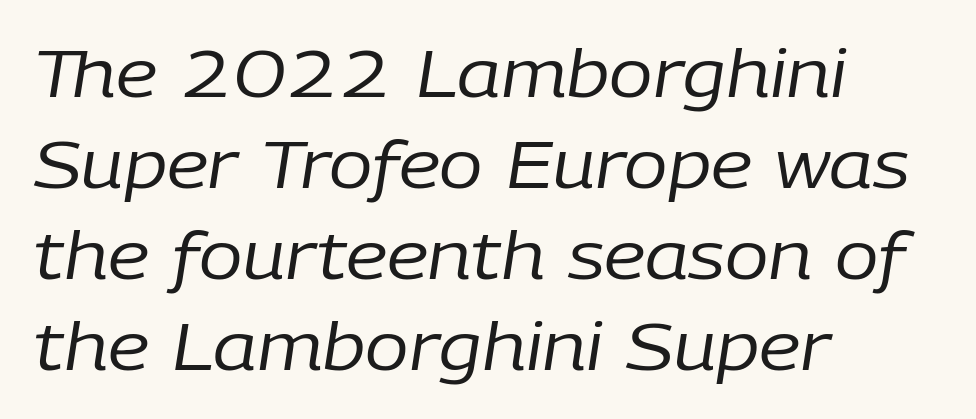
The image shows 65 px regular-weight type, italic (leaning right); set left-aligned, normal line spacing (1.4x), normal letter spacing, not underlined; low stroke contrast and a medium x-height.
